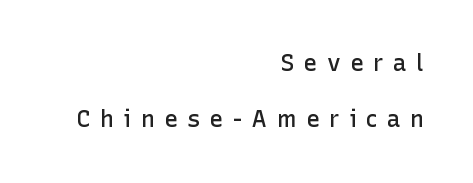
{"italic": "no", "bold": "semi", "underline": "no", "align": "right", "line_spacing": "loose", "line_spacing_ratio": 2.44, "letter_spacing": "wide", "letter_spacing_em": 0.41, "glyph_px": 23}
